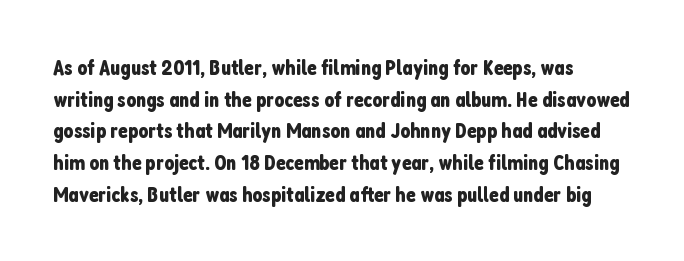
Ordinary non-slanted type is in use. Letter spacing: default. This sample is left-justified, so line endings fall wherever the words run out. Underline: absent. Successive baselines arrive at the customary interval.
